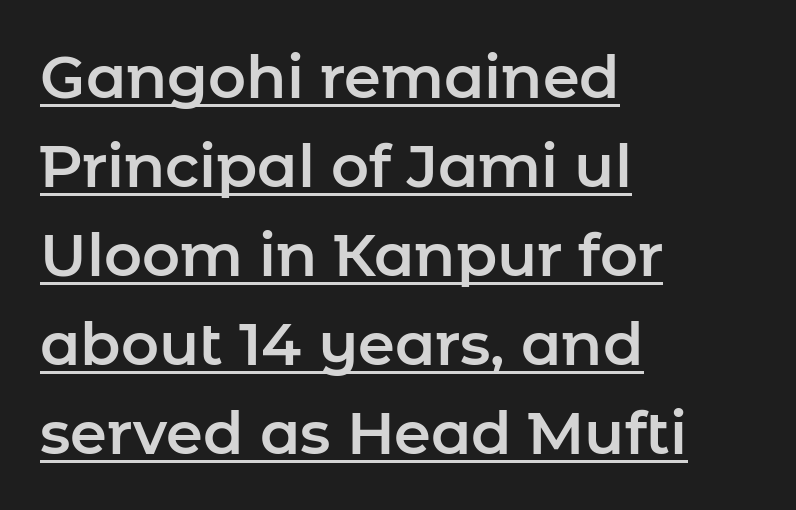
{"serif": "no", "italic": "no", "width": "normal", "stroke_contrast": "low", "x_height": "medium", "monospaced": "no", "underline": "yes", "align": "left", "line_spacing": "normal", "line_spacing_ratio": 1.51, "letter_spacing": "normal", "letter_spacing_em": 0.0, "glyph_px": 59}
